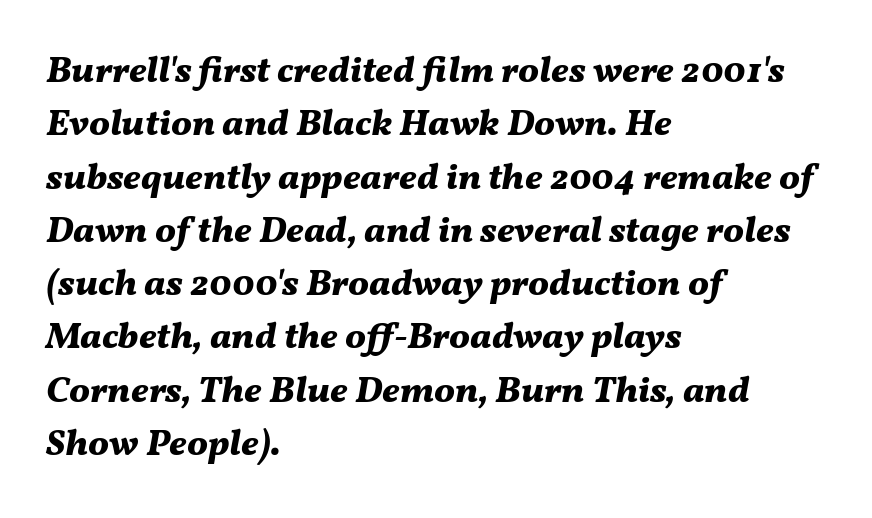
Q: Is the text bold? A: Yes.
Q: Is the text italic (slanted)? A: Yes, it leans right by about 11 degrees.
Q: Is the text underlined? A: No.
Q: How is the paragraph aligned? A: Left-aligned.
Q: Is the spacing between letters normal or unusually wide? A: Normal.
Q: Is the spacing between lines tight, normal or loose? A: Normal.
Q: Width (condensed, normal, or wide)? A: Normal.
Q: Stroke contrast? A: Medium.
Q: x-height? A: Medium.
Q: Monospaced? A: No.
